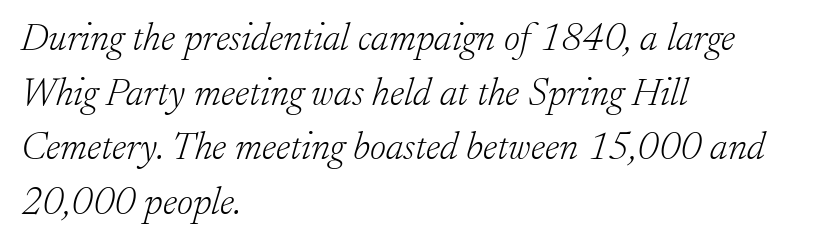
Q: Is the text bold? A: No.
Q: Is the text italic (slanted)? A: Yes, it leans right by about 17 degrees.
Q: Is the typeface a serif or a sans-serif typeface? A: Serif.
Q: Is the text underlined? A: No.
Q: How is the paragraph aligned? A: Left-aligned.
Q: Is the spacing between letters normal or unusually wide? A: Normal.
Q: Is the spacing between lines tight, normal or loose? A: Normal.
Q: Width (condensed, normal, or wide)? A: Normal.
Q: Stroke contrast? A: Low.
Q: x-height? A: Small.
Q: Monospaced? A: No.
